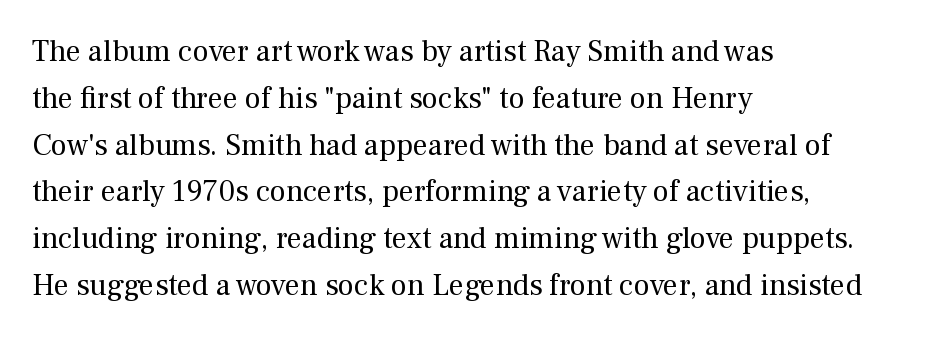
The typeface chosen for these lines features serifs. Vertically, the passage feels balanced, rows spaced as you'd expect. Designer's note — italics off, roman on. Alignment: flush left. A bare baseline throughout the passage. The weight would be labelled regular, book, light, or lighter still.
